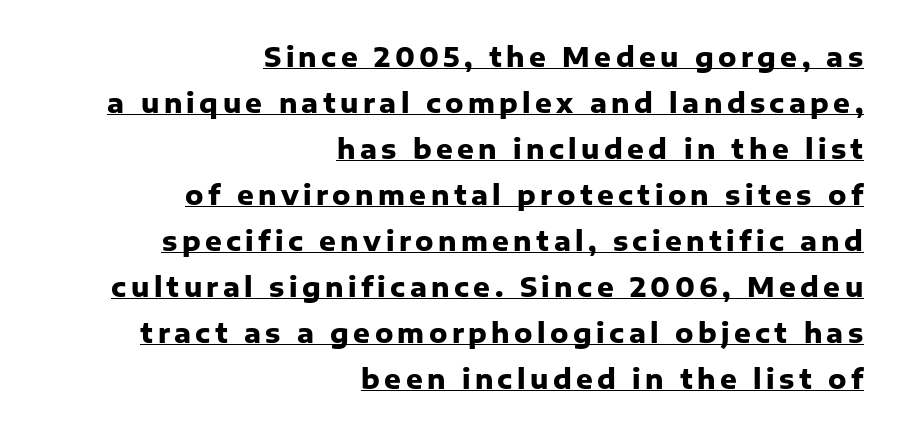
Q: Is the text bold? A: Yes.
Q: Is the text italic (slanted)? A: No, it is upright.
Q: Is the text underlined? A: Yes.
Q: How is the paragraph aligned? A: Right-aligned.
